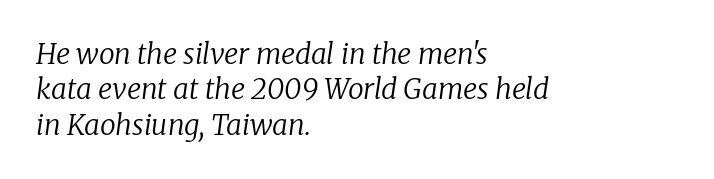
Q: Is the text bold? A: No.
Q: Is the text italic (slanted)? A: Yes, it leans right by about 8 degrees.
Q: Is the typeface a serif or a sans-serif typeface? A: Serif.
Q: Is the text underlined? A: No.
Q: How is the paragraph aligned? A: Left-aligned.
Q: Is the spacing between letters normal or unusually wide? A: Normal.
Q: Is the spacing between lines tight, normal or loose? A: Normal.
Q: Width (condensed, normal, or wide)? A: Normal.
Q: Stroke contrast? A: Low.
Q: x-height? A: Medium.
Q: Monospaced? A: No.
